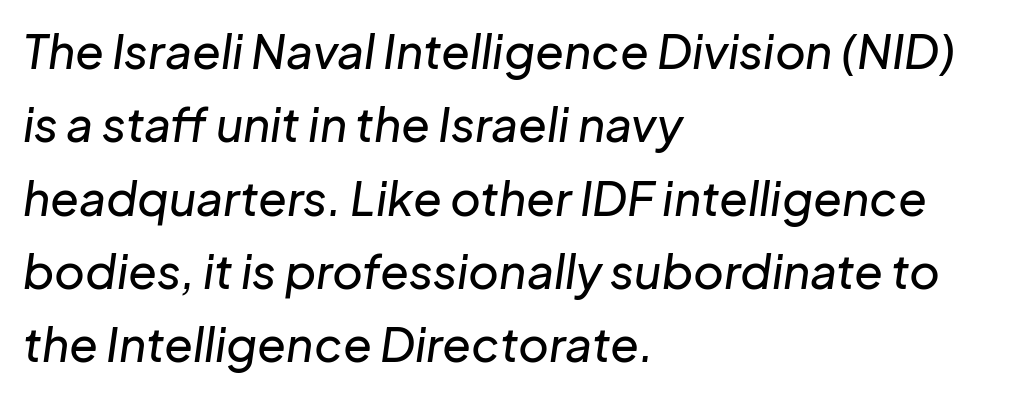
Q: Is the text italic (slanted)? A: Yes, it leans right by about 8 degrees.
Q: Is the text underlined? A: No.
Q: How is the paragraph aligned? A: Left-aligned.
Q: Is the spacing between letters normal or unusually wide? A: Normal.
Q: Is the spacing between lines tight, normal or loose? A: Normal.
Q: Width (condensed, normal, or wide)? A: Normal.
Q: Stroke contrast? A: Low.
Q: x-height? A: Medium.
Q: Monospaced? A: No.
